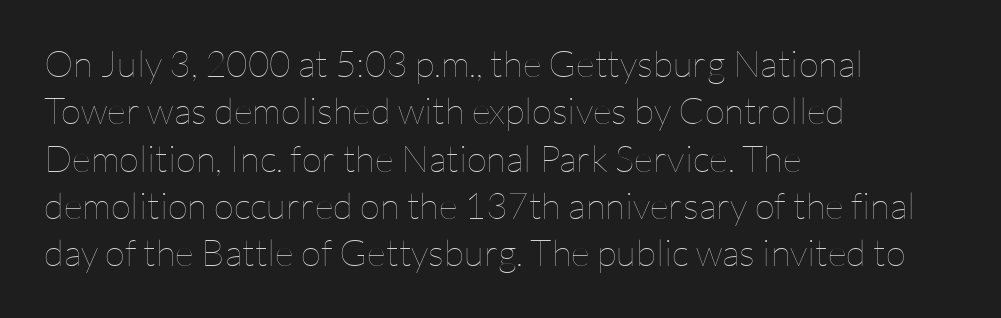
Weight: in the light-to-regular range. Default kerning and tracking; the words read as compact shapes. Any mark beneath the type? The region is blank. The lettering stays uniformly vertical, giving the passage a roman look.
